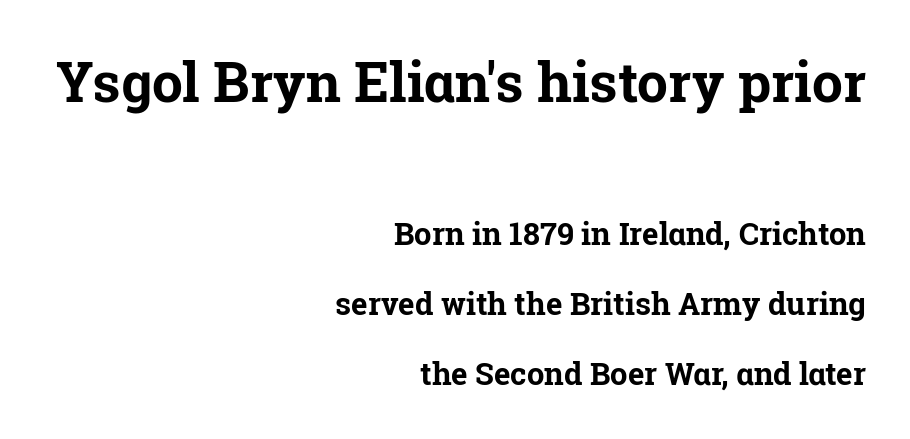
The initial chunk of copy outweighs the following chunk in type size. Short note: letters normally spaced. Typographically, this falls in the serif category. The font's upright variant was chosen for this text. Baseline-to-baseline distance is far greater than the letter height. Unmarked baselines from the first word to the last.
